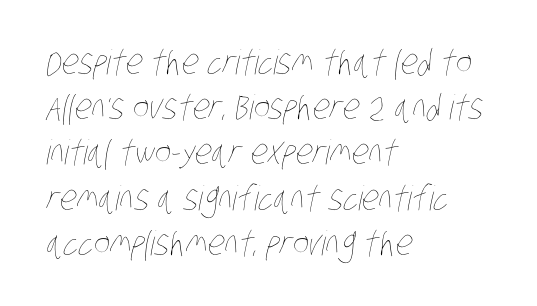
{"bold": "no", "weight": "thin", "width": "condensed", "stroke_contrast": "low", "x_height": "large", "monospaced": "no", "underline": "no", "align": "left", "line_spacing": "normal", "line_spacing_ratio": 1.33, "letter_spacing": "normal", "letter_spacing_em": 0.0, "glyph_px": 34}
